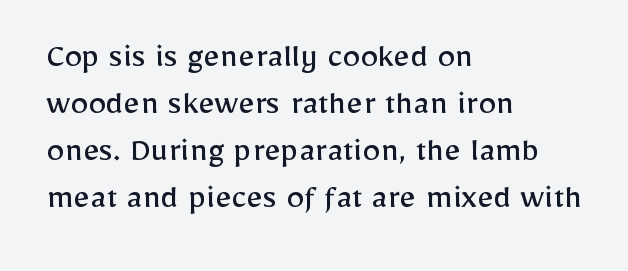
{"serif": "no", "italic": "no", "bold": "no", "weight": "regular", "width": "normal", "stroke_contrast": "low", "x_height": "medium", "monospaced": "no", "underline": "no", "align": "left", "line_spacing": "normal", "line_spacing_ratio": 1.31, "letter_spacing": "normal", "letter_spacing_em": 0.0, "glyph_px": 36}
